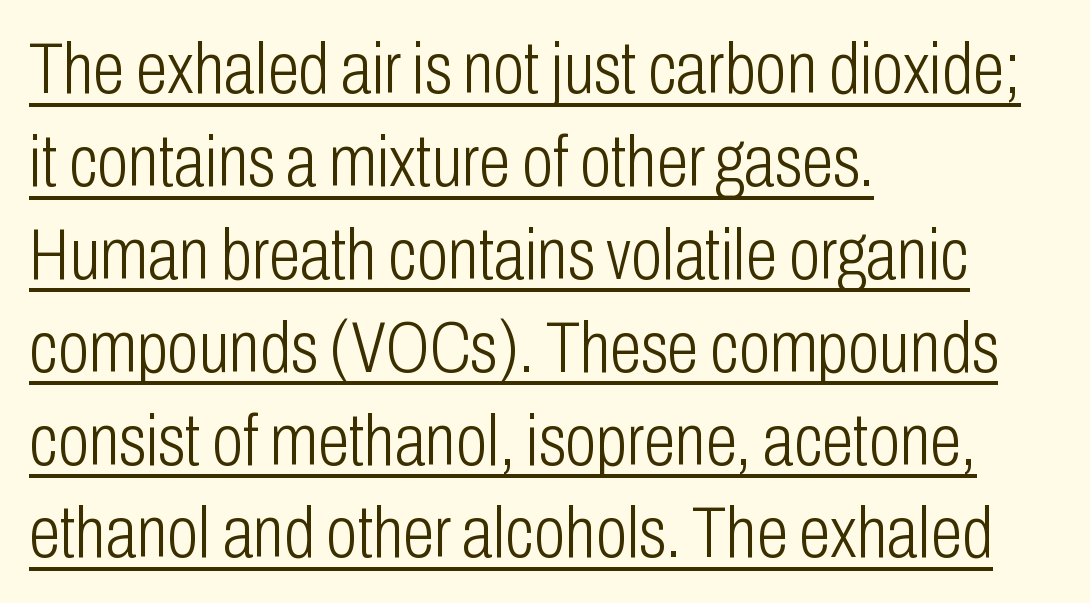
{"serif": "no", "italic": "no", "bold": "no", "weight": "light", "width": "condensed", "stroke_contrast": "low", "x_height": "medium", "monospaced": "no", "underline": "yes", "align": "left", "line_spacing": "normal", "line_spacing_ratio": 1.29, "letter_spacing": "normal", "letter_spacing_em": 0.0, "glyph_px": 72}
